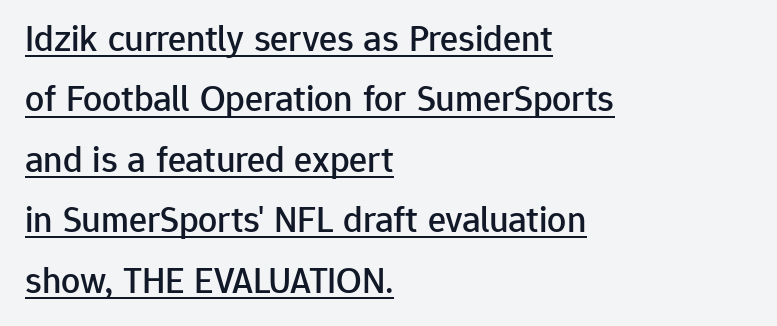
Q: Is the text italic (slanted)? A: No, it is upright.
Q: Is the typeface a serif or a sans-serif typeface? A: Sans-serif.
Q: Is the text underlined? A: Yes.
Q: How is the paragraph aligned? A: Left-aligned.
Q: Is the spacing between letters normal or unusually wide? A: Normal.
Q: Is the spacing between lines tight, normal or loose? A: Normal.
Q: Width (condensed, normal, or wide)? A: Normal.
Q: Stroke contrast? A: Low.
Q: x-height? A: Medium.
Q: Monospaced? A: No.
